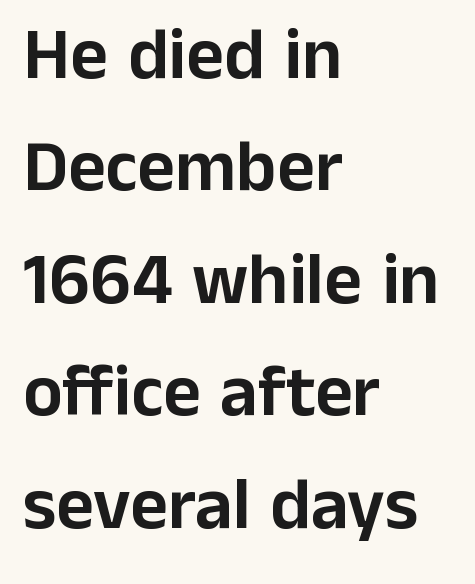
Q: Is the text italic (slanted)? A: No, it is upright.
Q: Is the typeface a serif or a sans-serif typeface? A: Sans-serif.
Q: Is the text underlined? A: No.
Q: How is the paragraph aligned? A: Left-aligned.
Q: Is the spacing between letters normal or unusually wide? A: Normal.
Q: Is the spacing between lines tight, normal or loose? A: Normal.
Q: Width (condensed, normal, or wide)? A: Normal.
Q: Stroke contrast? A: Low.
Q: x-height? A: Medium.
Q: Monospaced? A: No.
